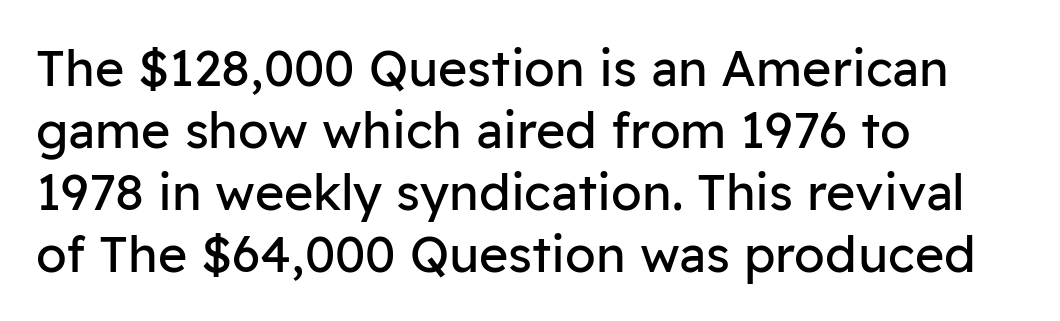
The image shows 50 px regular-weight sans-serif type, upright; set left-aligned, line spacing 1.24x, normal letter spacing, not underlined; low stroke contrast and a medium x-height.
